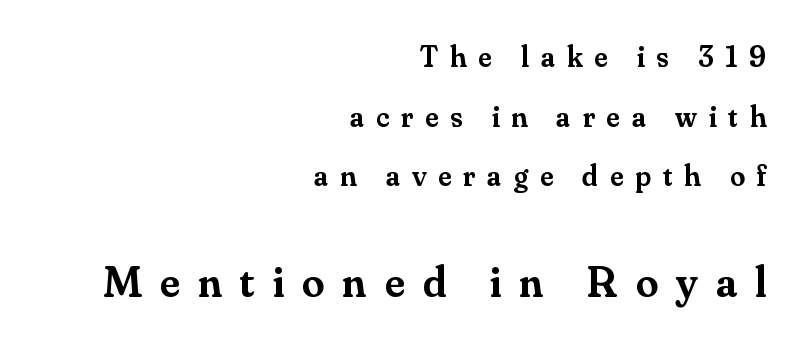
{"serif": "yes", "italic": "no", "bold": "semi", "weight": "semibold", "width": "normal", "stroke_contrast": "medium", "x_height": "small", "monospaced": "no", "underline": "no", "align": "right", "line_spacing": "loose", "line_spacing_ratio": 1.99, "letter_spacing": "wide", "letter_spacing_em": 0.4, "larger_block": "second", "size_ratio": 1.5, "glyph_px": 45}
